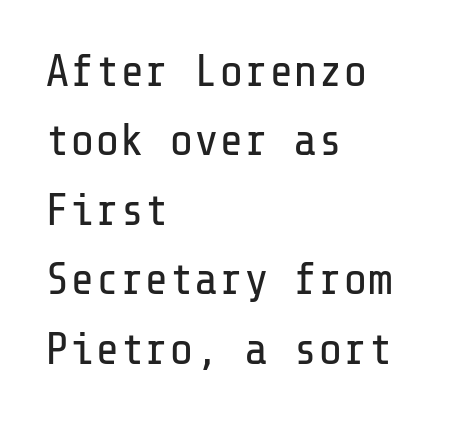
The image shows 46 px regular-weight sans-serif type, upright; set left-aligned, normal line spacing (1.51x), normal letter spacing, not underlined; low stroke contrast and a medium x-height.
